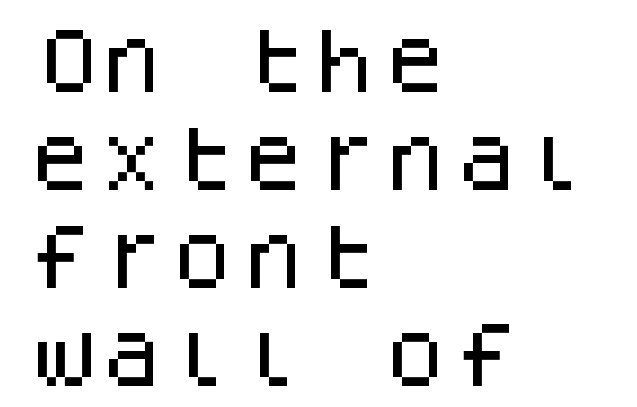
The image shows 71 px sans-serif type, upright, monospaced; set left-aligned, normal line spacing (1.38x), normal letter spacing, not underlined; low stroke contrast and a large x-height.
